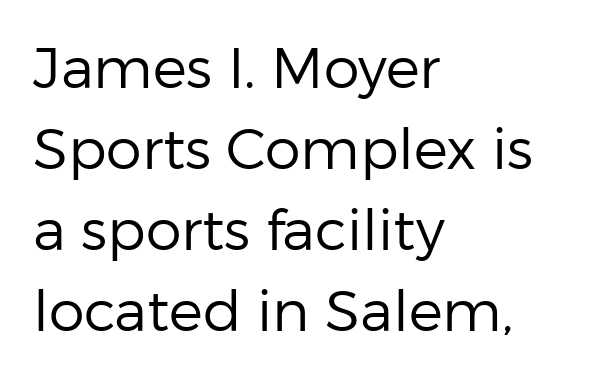
{"serif": "no", "italic": "no", "bold": "no", "weight": "regular", "width": "normal", "stroke_contrast": "low", "x_height": "medium", "monospaced": "no", "underline": "no", "align": "left", "line_spacing": "normal", "line_spacing_ratio": 1.42, "letter_spacing": "normal", "letter_spacing_em": 0.0, "glyph_px": 57}
